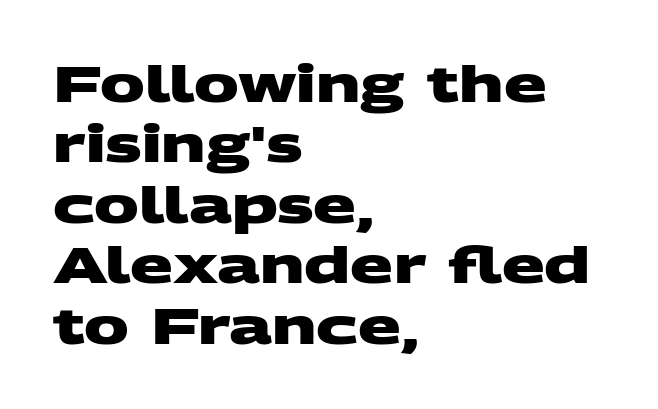
{"serif": "no", "bold": "yes", "weight": "heavy", "width": "wide", "stroke_contrast": "medium", "x_height": "large", "monospaced": "no", "underline": "no", "align": "left", "line_spacing_ratio": 1.21, "letter_spacing": "normal", "letter_spacing_em": 0.0, "glyph_px": 50}
